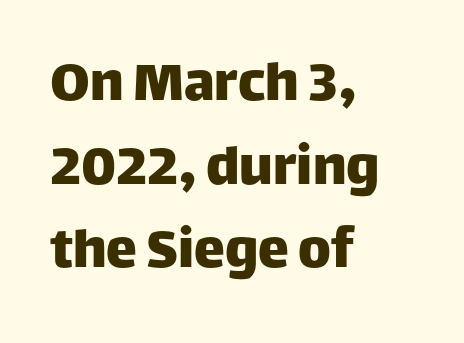
The image shows 62 px sans-serif type, upright; set left-aligned, normal line spacing (1.35x), normal letter spacing, not underlined; low stroke contrast and a large x-height.
